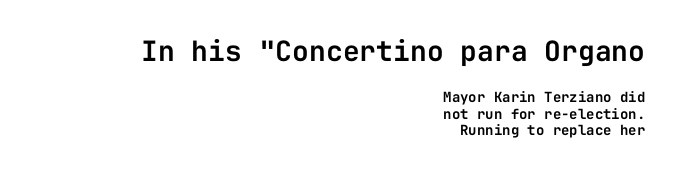
Q: Is the text italic (slanted)? A: No, it is upright.
Q: Is the typeface a serif or a sans-serif typeface? A: Sans-serif.
Q: Is the text underlined? A: No.
Q: How is the paragraph aligned? A: Right-aligned.
Q: Is the spacing between letters normal or unusually wide? A: Normal.
Q: Which block of text is set in a larger size, the first (top) or the second (bottom)? A: The first (top) one.
Q: Width (condensed, normal, or wide)? A: Normal.
Q: Stroke contrast? A: Low.
Q: x-height? A: Medium.
Q: Monospaced? A: Yes.
